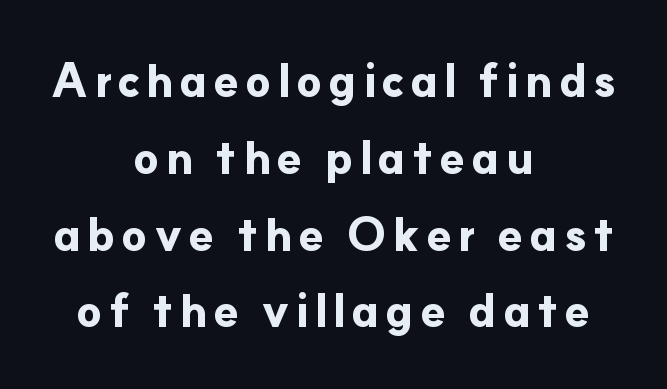
Varying glyph widths throughout — classic text-font behaviour. One-word summary of the alignment: center. Decoration check: the copy has no underline. Vertical strokes here are truly vertical. Typographically, this falls in the sans-serif category.
